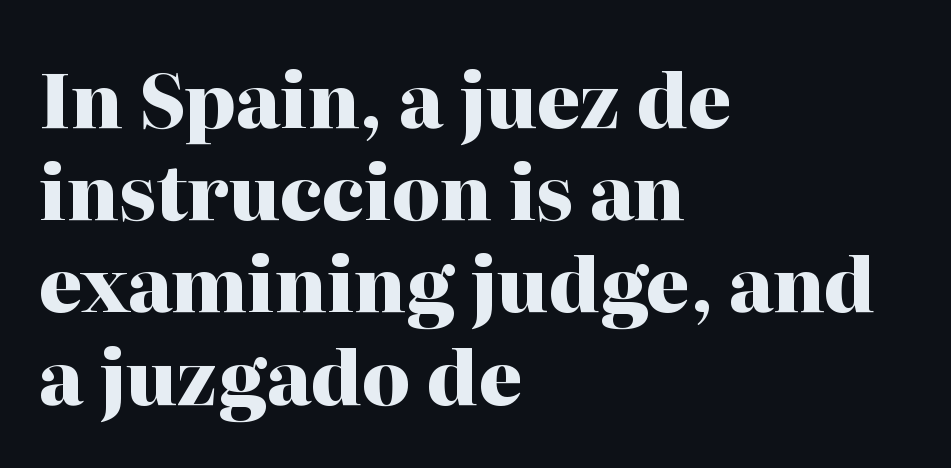
{"serif": "yes", "italic": "no", "bold": "yes", "weight": "heavy", "width": "normal", "stroke_contrast": "high", "x_height": "medium", "monospaced": "no", "underline": "no", "align": "left", "line_spacing_ratio": 1.23, "letter_spacing": "normal", "letter_spacing_em": 0.0, "glyph_px": 75}
